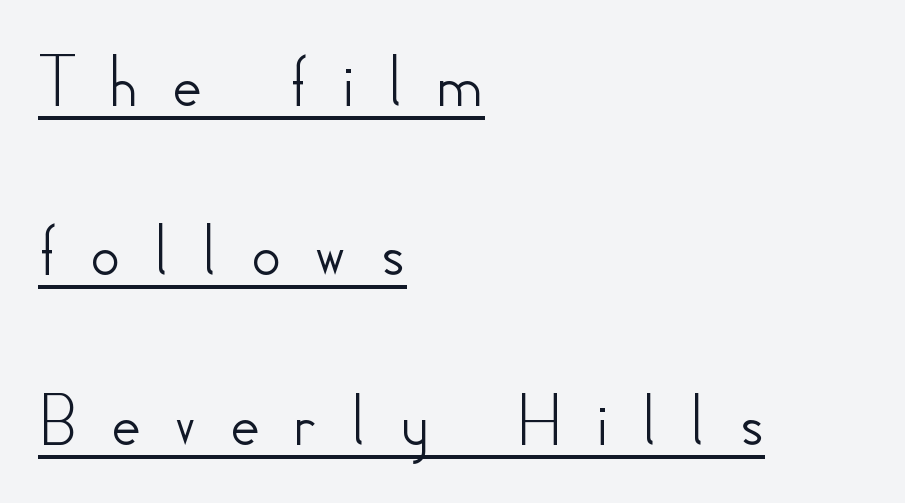
The image shows 75 px sans-serif type, upright; set left-aligned, loose line spacing (2.26x), unusually wide letter spacing (+0.42 em), underlined; low stroke contrast and a small x-height.
